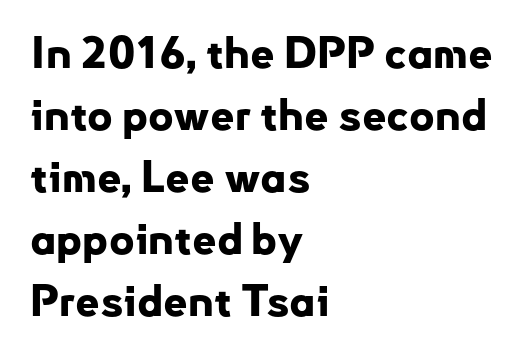
Q: Is the text bold? A: Yes.
Q: Is the text italic (slanted)? A: No, it is upright.
Q: Is the typeface a serif or a sans-serif typeface? A: Sans-serif.
Q: Is the text underlined? A: No.
Q: How is the paragraph aligned? A: Left-aligned.
Q: Is the spacing between letters normal or unusually wide? A: Normal.
Q: Is the spacing between lines tight, normal or loose? A: Normal.
Q: Width (condensed, normal, or wide)? A: Normal.
Q: Stroke contrast? A: Low.
Q: x-height? A: Small.
Q: Monospaced? A: No.
